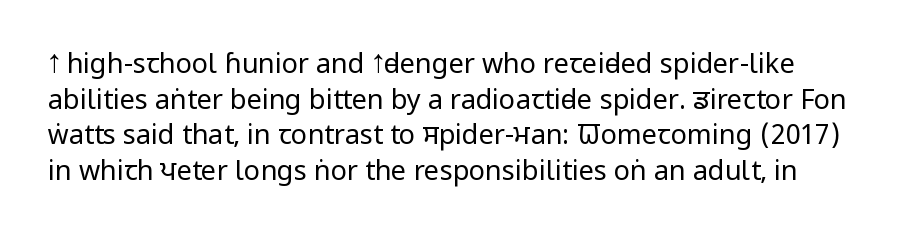
Only glyphs here, with clear space below each row. Does extra space separate the letters? No, they use regular spacing. Style check: upright. This sample keeps an unexceptional amount of space between lines. No extra ink here — the face is not bold.
